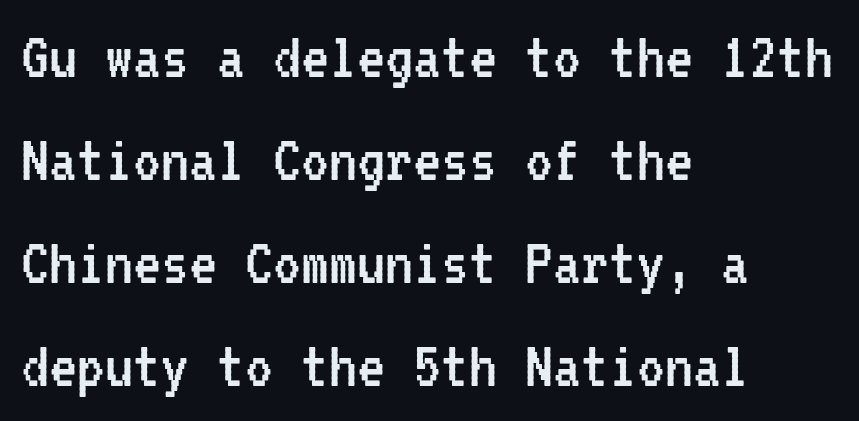
The image shows 70 px regular-weight, condensed sans-serif type, upright, monospaced; set left-aligned, normal line spacing (1.47x), normal letter spacing, not underlined; low stroke contrast and a medium x-height.
